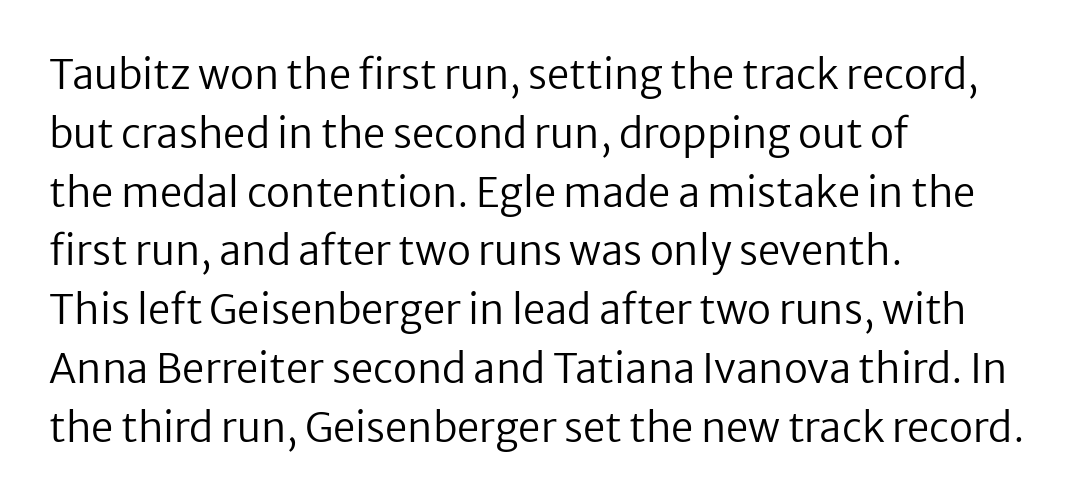
{"serif": "no", "italic": "no", "bold": "no", "weight": "regular", "width": "normal", "stroke_contrast": "low", "x_height": "medium", "monospaced": "no", "underline": "no", "align": "left", "line_spacing": "normal", "line_spacing_ratio": 1.47, "letter_spacing": "normal", "letter_spacing_em": 0.0, "glyph_px": 40}
